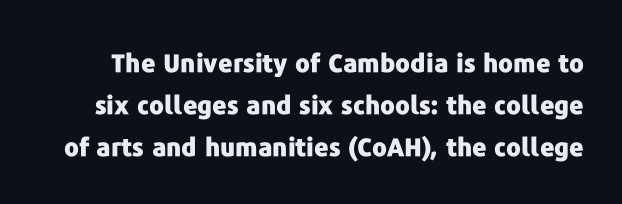
{"italic": "no", "bold": "yes", "underline": "no", "line_spacing": "normal", "line_spacing_ratio": 1.68, "letter_spacing": "normal", "letter_spacing_em": 0.0, "glyph_px": 25}
